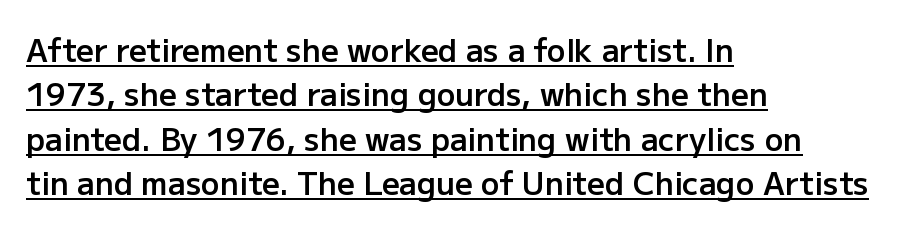
Q: Is the text bold? A: Semi-bold.
Q: Is the text italic (slanted)? A: No, it is upright.
Q: Is the typeface a serif or a sans-serif typeface? A: Sans-serif.
Q: Is the text underlined? A: Yes.
Q: How is the paragraph aligned? A: Left-aligned.
Q: Is the spacing between letters normal or unusually wide? A: Normal.
Q: Is the spacing between lines tight, normal or loose? A: Normal.
Q: Width (condensed, normal, or wide)? A: Normal.
Q: Stroke contrast? A: Low.
Q: x-height? A: Medium.
Q: Monospaced? A: No.
